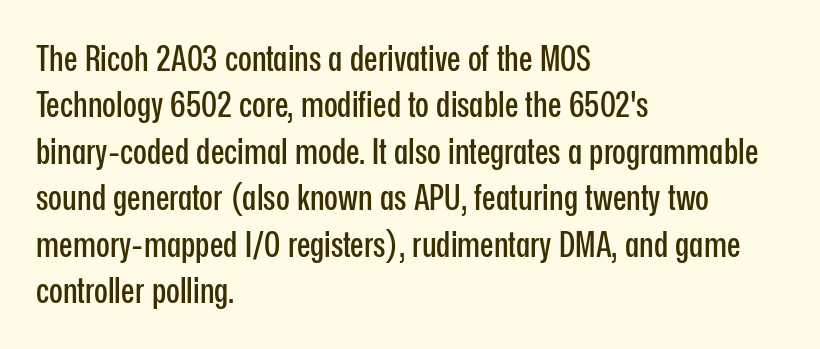
The image shows 36 px condensed sans-serif type, upright; set left-aligned, normal line spacing (1.29x), normal letter spacing, not underlined; low stroke contrast and a medium x-height.
